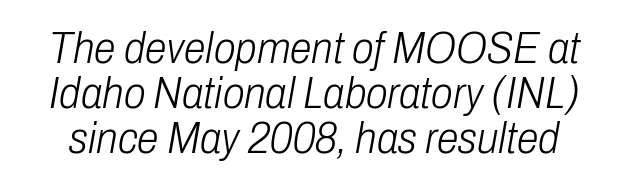
Q: Is the text bold? A: No.
Q: Is the text italic (slanted)? A: Yes, it leans right by about 10 degrees.
Q: Is the text underlined? A: No.
Q: Is the spacing between letters normal or unusually wide? A: Normal.
Q: Is the spacing between lines tight, normal or loose? A: Tight.
Q: Width (condensed, normal, or wide)? A: Condensed.
Q: Stroke contrast? A: Low.
Q: x-height? A: Medium.
Q: Monospaced? A: No.
